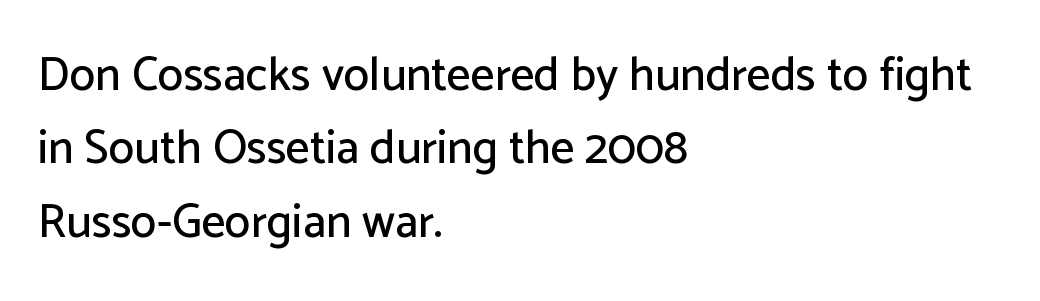
A typesetter would label this face a sans. Glyph-to-glyph distance matches everyday printed text. Proportional: the letters do not fall into vertical columns. The passage is arranged the way most books set body copy — flush left. One glance says typical: line gaps are just what's usual.
